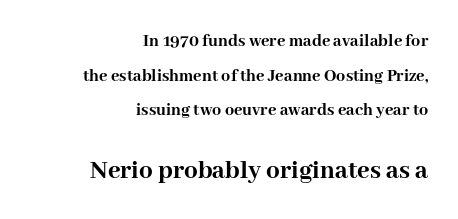
The image shows 27 px bold type, upright; set right-aligned, loose line spacing (1.92x), normal letter spacing, not underlined; the second (bottom) block is 1.5x larger.
